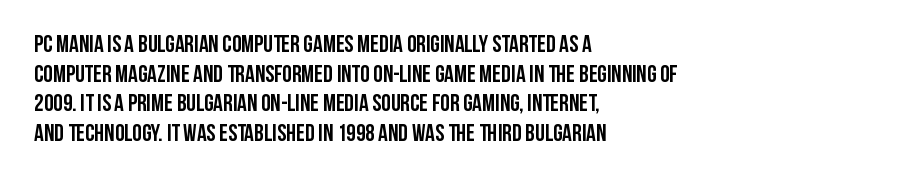
Nobody drew a line under any word here. The lettering stays uniformly vertical, giving the passage a roman look. Each word holds together tightly as a unit, with standard inter-letter gaps. A student would call this left alignment; a typographer would say flush left, rag right. Typographic density is high because the face is bold.
